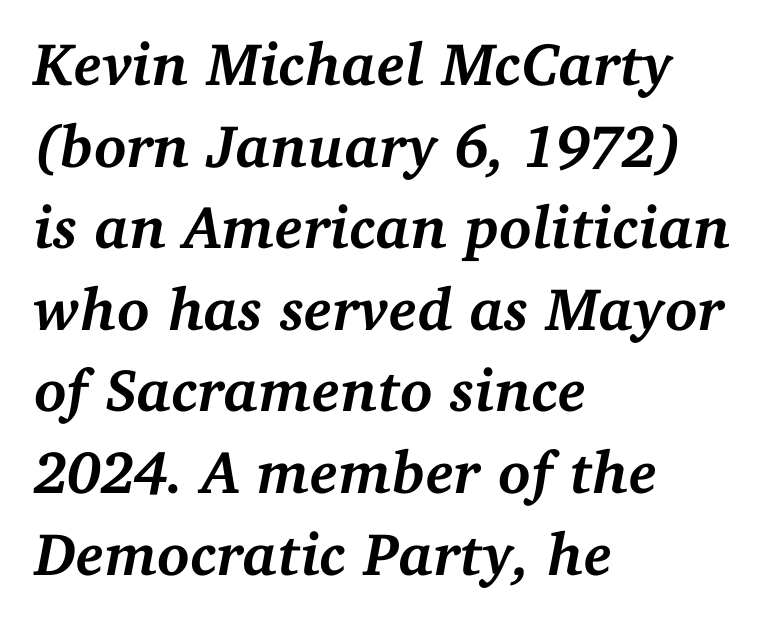
The image shows 60 px semibold serif type, italic (leaning right); set left-aligned, normal line spacing (1.36x), normal letter spacing, not underlined; medium stroke contrast and a medium x-height.
